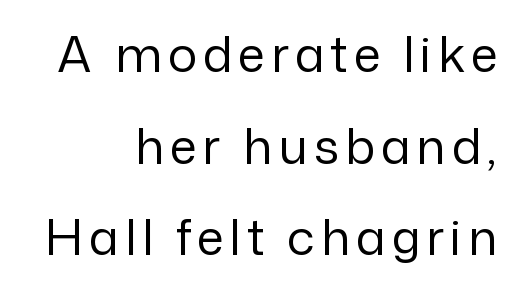
Rendered with straight, roman letterforms. Classification — sans serif. Compared with a typical body face, this is equally light or lighter still. The words here are not underlined. The paragraph has a hard right edge and a soft left edge.
